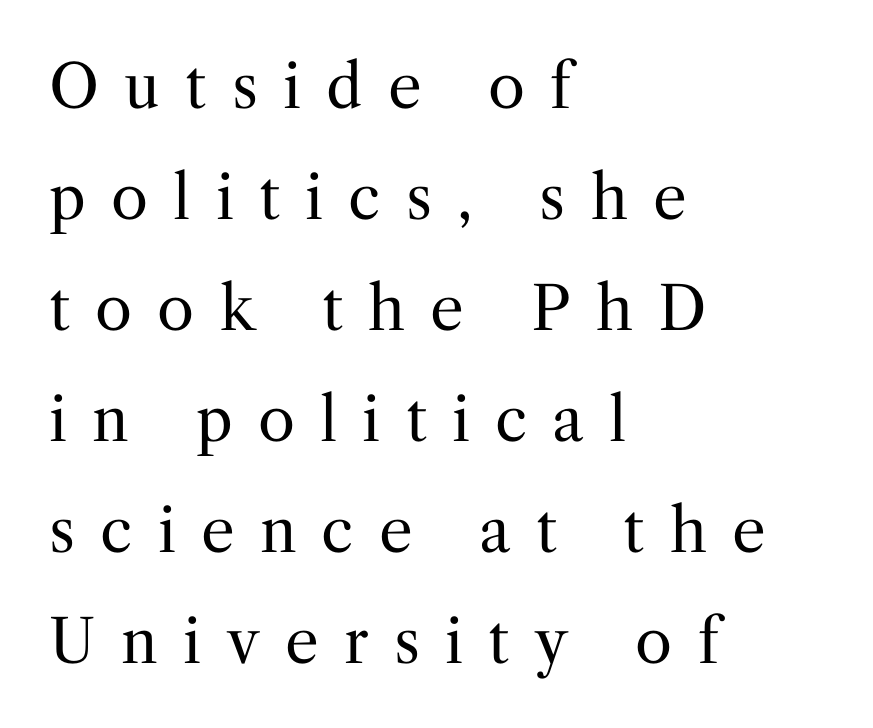
The image shows 60 px regular-weight serif type, upright; set left-aligned, line spacing 1.85x, unusually wide letter spacing (+0.42 em), not underlined; medium stroke contrast and a medium x-height.
